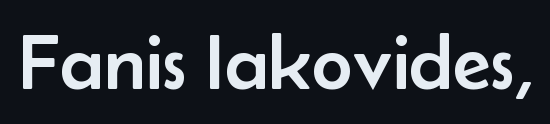
Grotesque or geometric, the face here clearly has no serifs. The letters stand straight up with perfectly vertical stems. Nobody touched the tracking dial on this one. This sample has the flowing, uneven cadence of proportional lettering. Underline: absent.
